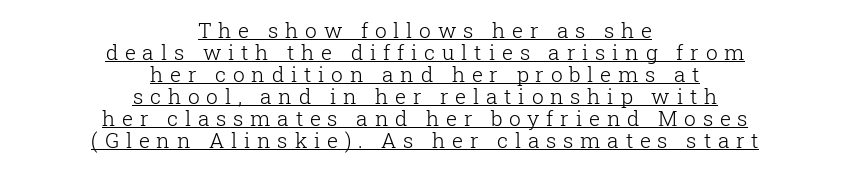
Weight: not bold — regular or lighter. You can see a thin bar hugging the bottom of the glyphs. Short and long lines alike share a common midpoint. Vertical spacing — tight. Words appear elongated and porous because spacing is wide. A roman cut, with each character standing at attention.
